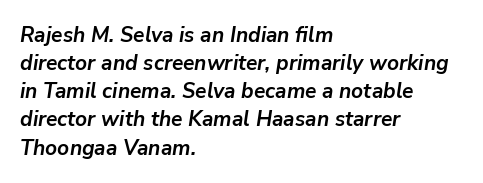
Weight: bold. These lines keep a tight, regular rhythm from letter to letter. The rendering uses a moderate line-height, typical for paragraphs. Line starts are locked; line ends wander. The words here are not underlined. These lines were composed using italics.
